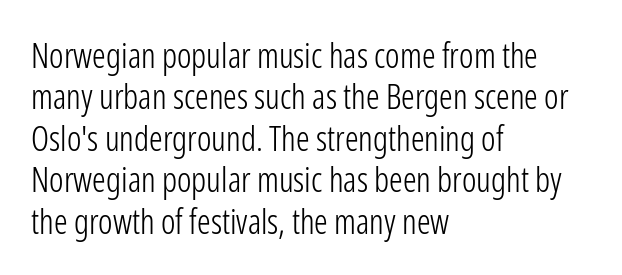
{"serif": "no", "italic": "no", "bold": "no", "weight": "light", "width": "condensed", "stroke_contrast": "low", "x_height": "medium", "monospaced": "no", "underline": "no", "align": "left", "line_spacing_ratio": 1.22, "letter_spacing": "normal", "letter_spacing_em": 0.0, "glyph_px": 34}
